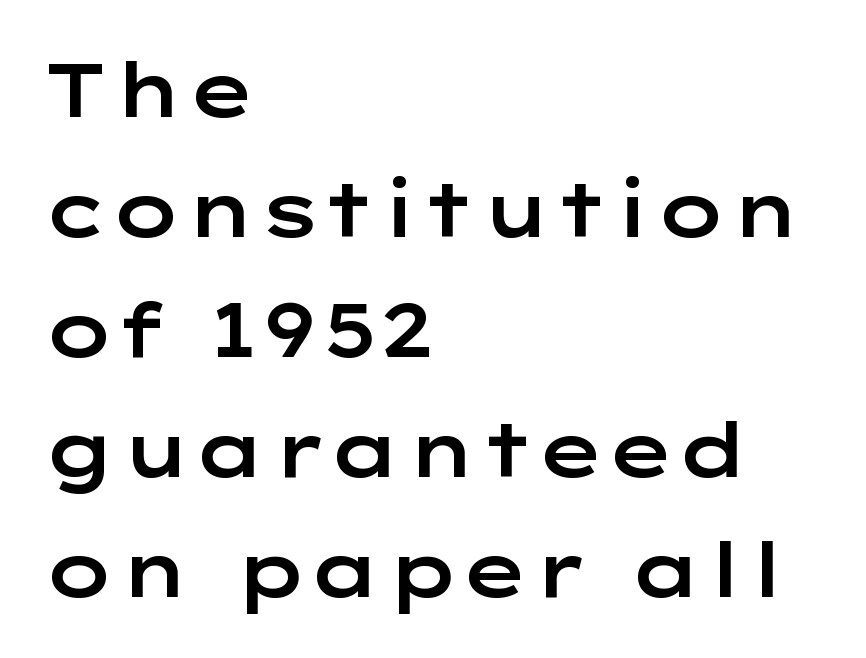
The image shows 75 px wide sans-serif type, upright; set left-aligned, normal line spacing (1.6x), normal letter spacing, not underlined; low stroke contrast and a medium x-height.
